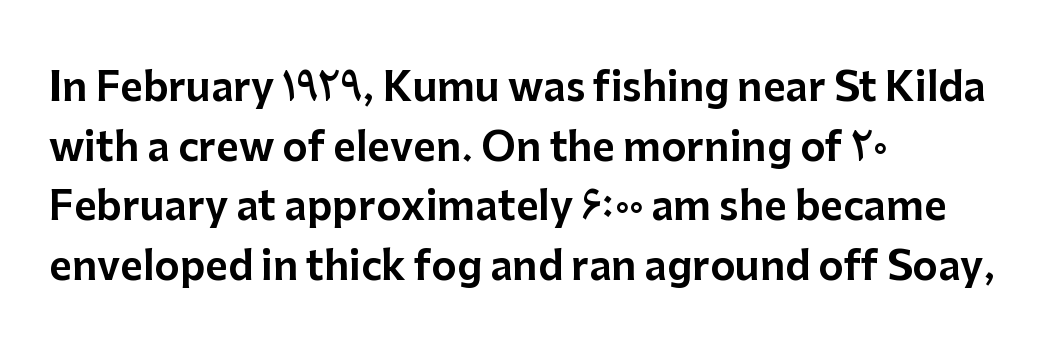
The image shows 39 px sans-serif type, upright; set left-aligned, normal line spacing (1.53x), normal letter spacing, not underlined; low stroke contrast and a medium x-height.
